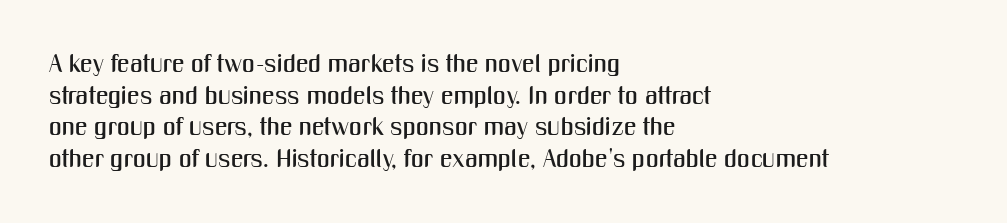
The image shows 25 px text type, upright; set left-aligned, normal line spacing (1.27x), normal letter spacing, not underlined.
